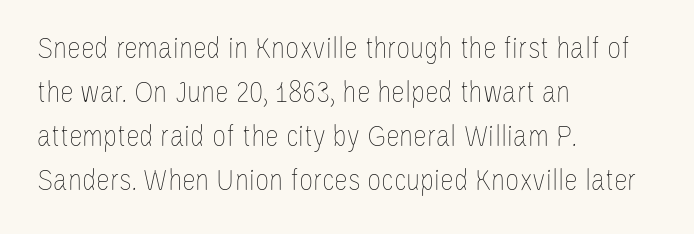
{"italic": "no", "bold": "no", "weight": "thin", "width": "condensed", "stroke_contrast": "low", "x_height": "large", "monospaced": "no", "underline": "no", "align": "left", "line_spacing": "normal", "line_spacing_ratio": 1.42, "letter_spacing": "normal", "letter_spacing_em": 0.0, "glyph_px": 31}
